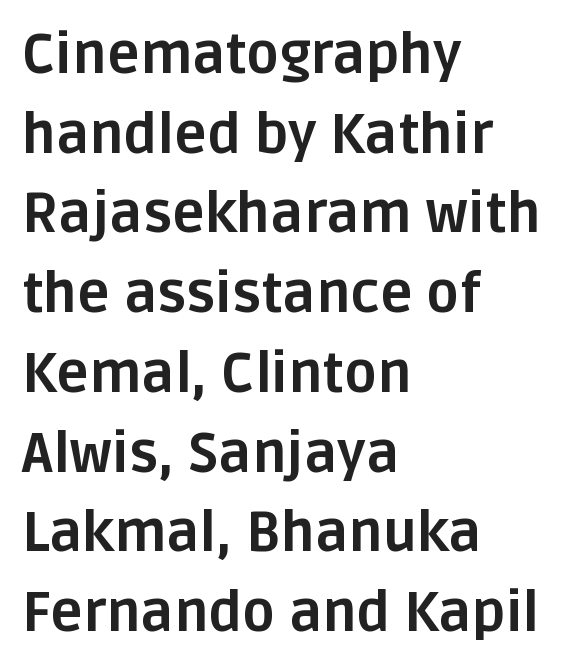
Q: Is the text bold? A: Yes.
Q: Is the text italic (slanted)? A: No, it is upright.
Q: Is the typeface a serif or a sans-serif typeface? A: Sans-serif.
Q: Is the text underlined? A: No.
Q: How is the paragraph aligned? A: Left-aligned.
Q: Is the spacing between letters normal or unusually wide? A: Normal.
Q: Is the spacing between lines tight, normal or loose? A: Normal.
Q: Width (condensed, normal, or wide)? A: Normal.
Q: Stroke contrast? A: Low.
Q: x-height? A: Large.
Q: Monospaced? A: No.
